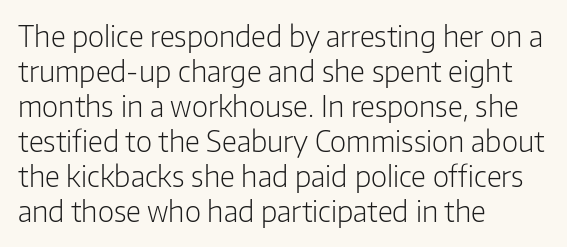
Q: Is the text bold? A: No.
Q: Is the text italic (slanted)? A: No, it is upright.
Q: Is the typeface a serif or a sans-serif typeface? A: Sans-serif.
Q: Is the text underlined? A: No.
Q: How is the paragraph aligned? A: Left-aligned.
Q: Is the spacing between letters normal or unusually wide? A: Normal.
Q: Is the spacing between lines tight, normal or loose? A: Normal.
Q: Width (condensed, normal, or wide)? A: Normal.
Q: Stroke contrast? A: Low.
Q: x-height? A: Medium.
Q: Monospaced? A: No.
